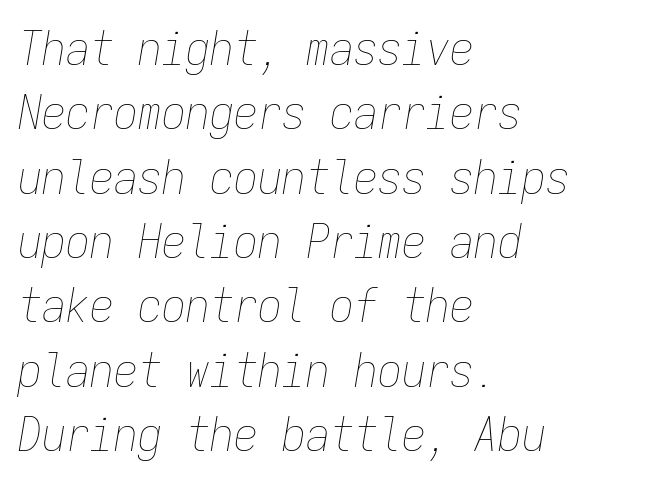
Plain, unruled lines of type. The lines sit at an ordinary, default distance from one another. These lines keep a tight, regular rhythm from letter to letter. Short and long lines alike share a common starting point at left.
